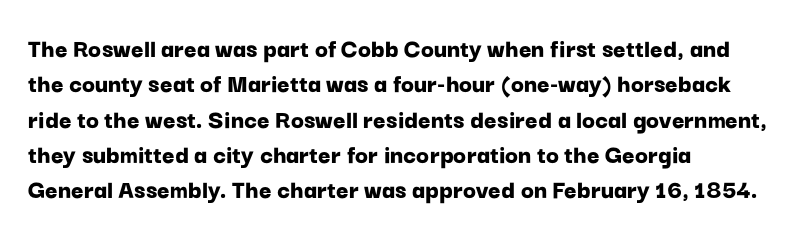
Q: Is the text bold? A: Yes.
Q: Is the text italic (slanted)? A: No, it is upright.
Q: Is the text underlined? A: No.
Q: How is the paragraph aligned? A: Left-aligned.
Q: Is the spacing between letters normal or unusually wide? A: Normal.
Q: Is the spacing between lines tight, normal or loose? A: Normal.
